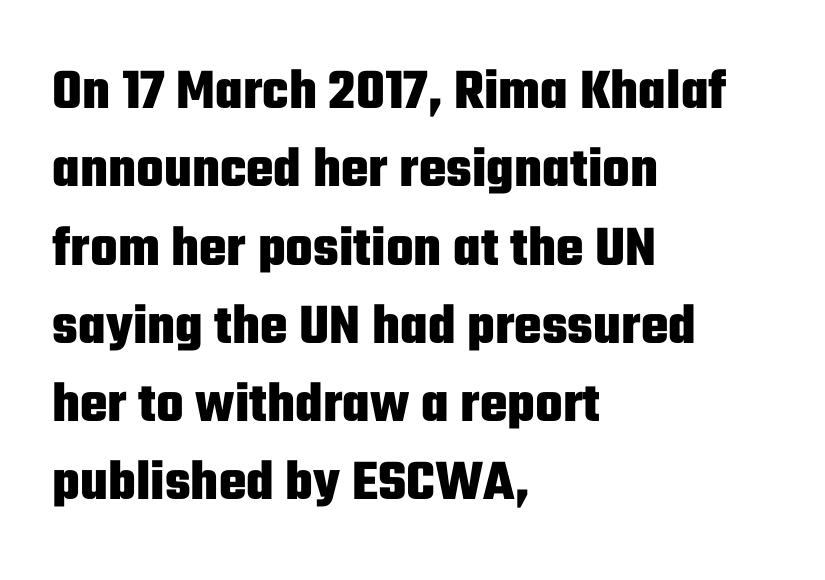
Q: Is the text bold? A: Yes.
Q: Is the text italic (slanted)? A: No, it is upright.
Q: Is the typeface a serif or a sans-serif typeface? A: Sans-serif.
Q: Is the text underlined? A: No.
Q: How is the paragraph aligned? A: Left-aligned.
Q: Is the spacing between letters normal or unusually wide? A: Normal.
Q: Is the spacing between lines tight, normal or loose? A: Normal.
Q: Width (condensed, normal, or wide)? A: Condensed.
Q: Stroke contrast? A: Low.
Q: x-height? A: Medium.
Q: Monospaced? A: No.
